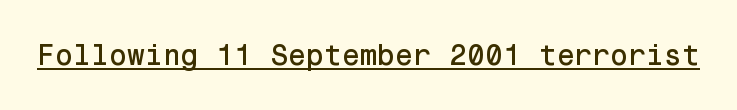
The image shows 29 px sans-serif type, upright; set normal letter spacing, underlined; low stroke contrast and a medium x-height.
